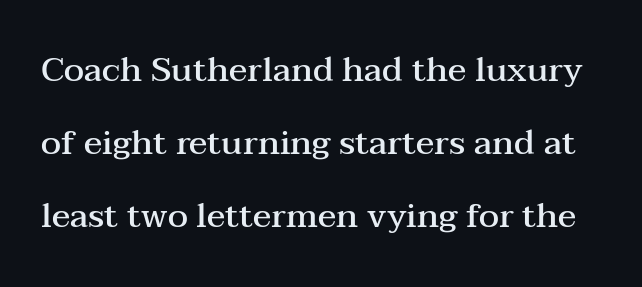
{"serif": "yes", "italic": "no", "bold": "semi", "weight": "semibold", "width": "wide", "stroke_contrast": "medium", "x_height": "medium", "monospaced": "no", "underline": "no", "line_spacing": "loose", "line_spacing_ratio": 2.14, "letter_spacing": "normal", "letter_spacing_em": 0.0, "glyph_px": 34}
